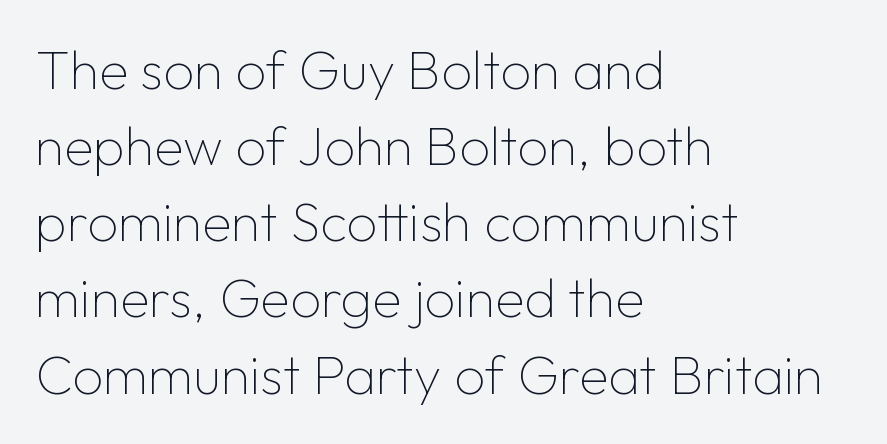
Line starts are locked; line ends wander. The foot of each line stays bare and open. The characters are drawn with everyday or finer stroke widths. Students, note that the glyphs here touch the page at normal intervals. No italicization has been applied; the sample stays upright.
